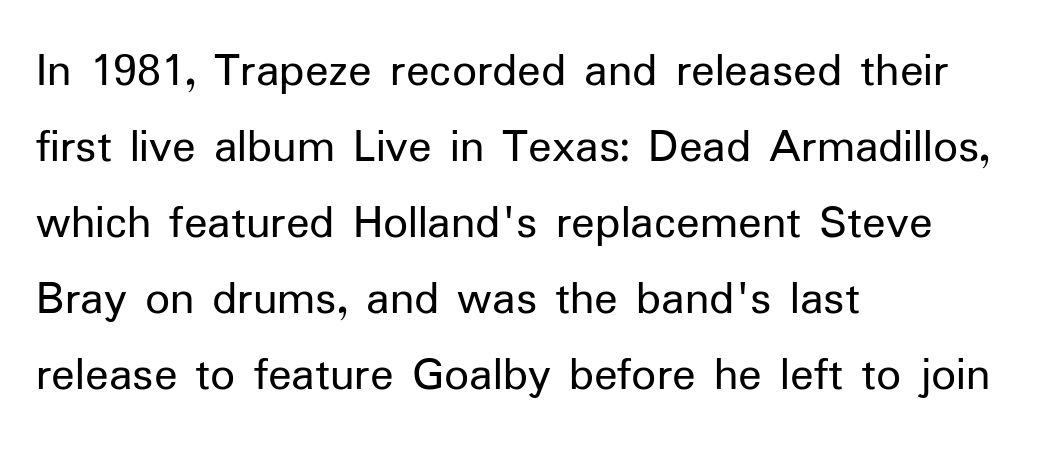
The image shows 49 px regular-weight sans-serif type, upright; set left-aligned, normal line spacing (1.55x), normal letter spacing, not underlined; low stroke contrast and a medium x-height.
